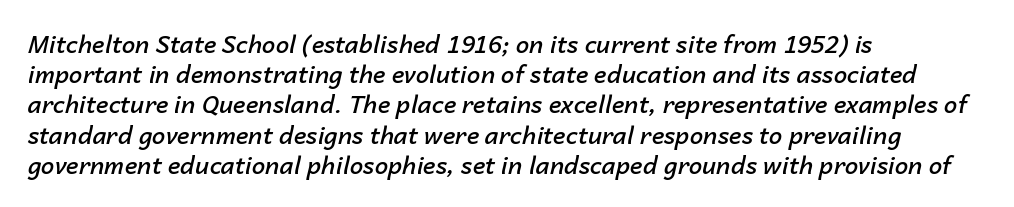
The image shows 24 px text type, italic (leaning right); set left-aligned, normal line spacing (1.26x), normal letter spacing, not underlined.
